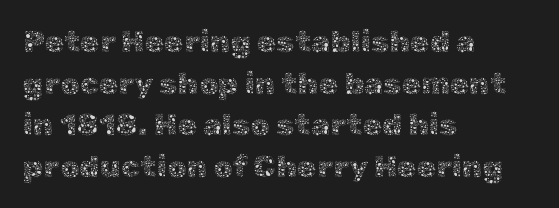
{"italic": "no", "bold": "no", "weight": "thin", "width": "normal", "x_height": "medium", "monospaced": "no", "underline": "no", "align": "left", "line_spacing": "normal", "line_spacing_ratio": 1.34, "letter_spacing": "normal", "letter_spacing_em": 0.0, "glyph_px": 31}
